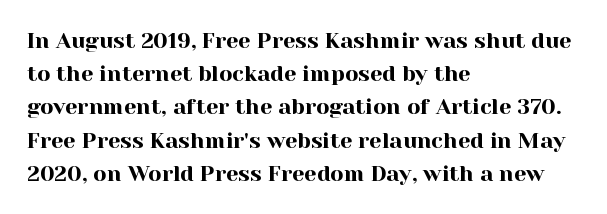
Q: Is the text italic (slanted)? A: No, it is upright.
Q: Is the text underlined? A: No.
Q: How is the paragraph aligned? A: Left-aligned.
Q: Is the spacing between letters normal or unusually wide? A: Normal.
Q: Is the spacing between lines tight, normal or loose? A: Normal.
